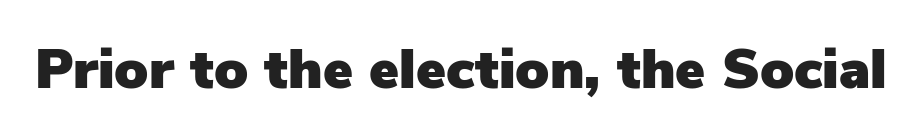
Q: Is the text italic (slanted)? A: No, it is upright.
Q: Is the typeface a serif or a sans-serif typeface? A: Sans-serif.
Q: Is the text underlined? A: No.
Q: Is the spacing between letters normal or unusually wide? A: Normal.
Q: Width (condensed, normal, or wide)? A: Normal.
Q: Stroke contrast? A: Low.
Q: x-height? A: Medium.
Q: Monospaced? A: No.
